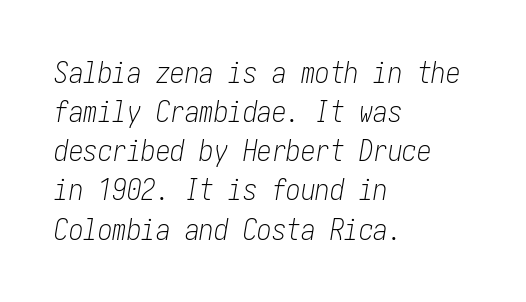
Q: Is the text bold? A: No.
Q: Is the text italic (slanted)? A: Yes, it leans right by about 10 degrees.
Q: Is the text underlined? A: No.
Q: How is the paragraph aligned? A: Left-aligned.
Q: Is the spacing between letters normal or unusually wide? A: Normal.
Q: Is the spacing between lines tight, normal or loose? A: Normal.
Q: Width (condensed, normal, or wide)? A: Condensed.
Q: Stroke contrast? A: Low.
Q: x-height? A: Medium.
